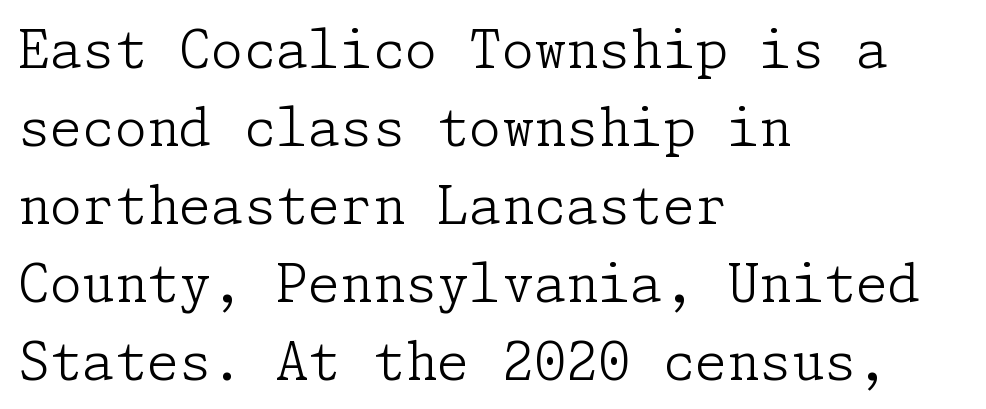
{"serif": "yes", "italic": "no", "bold": "no", "weight": "light", "width": "normal", "stroke_contrast": "low", "x_height": "medium", "underline": "no", "align": "left", "line_spacing": "normal", "line_spacing_ratio": 1.5, "letter_spacing": "normal", "letter_spacing_em": 0.0, "glyph_px": 52}
